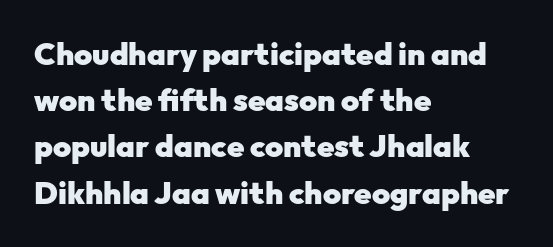
The image shows 31 px heavy sans-serif type, upright; set left-aligned, normal line spacing (1.49x), normal letter spacing, not underlined; low stroke contrast and a medium x-height.
